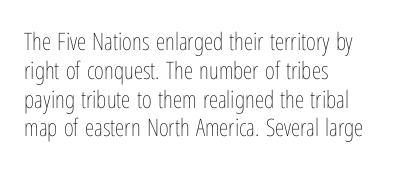
{"italic": "no", "bold": "no", "underline": "no", "align": "left", "line_spacing_ratio": 1.2, "letter_spacing": "normal", "letter_spacing_em": 0.0, "glyph_px": 24}
